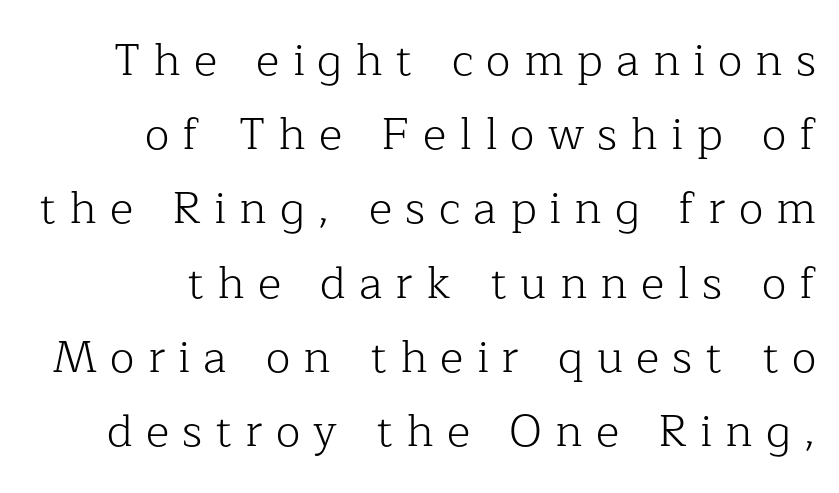
The image shows 45 px light serif type, upright; set right-aligned, normal line spacing (1.65x), unusually wide letter spacing (+0.29 em), not underlined; low stroke contrast and a medium x-height.
